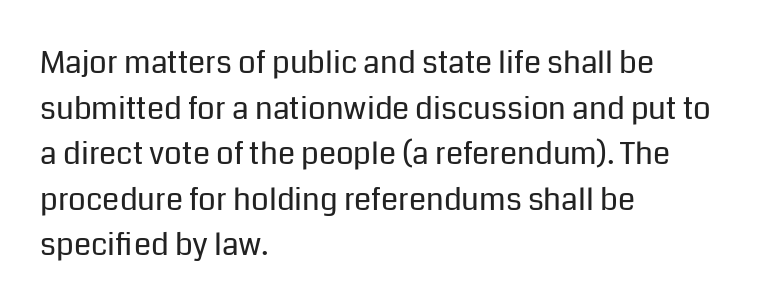
{"serif": "no", "italic": "no", "bold": "no", "weight": "regular", "width": "normal", "stroke_contrast": "low", "x_height": "medium", "monospaced": "no", "underline": "no", "align": "left", "line_spacing": "normal", "line_spacing_ratio": 1.47, "letter_spacing": "normal", "letter_spacing_em": 0.0, "glyph_px": 31}
